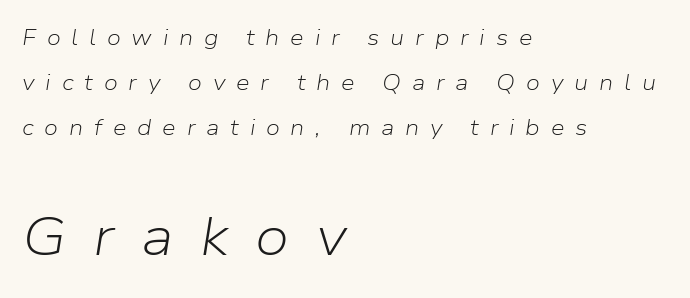
The image shows 54 px light type, italic (leaning right); set left-aligned, loose line spacing (2.05x), unusually wide letter spacing (+0.49 em), not underlined; the second (bottom) block is 2.45x larger; low stroke contrast and a medium x-height.
